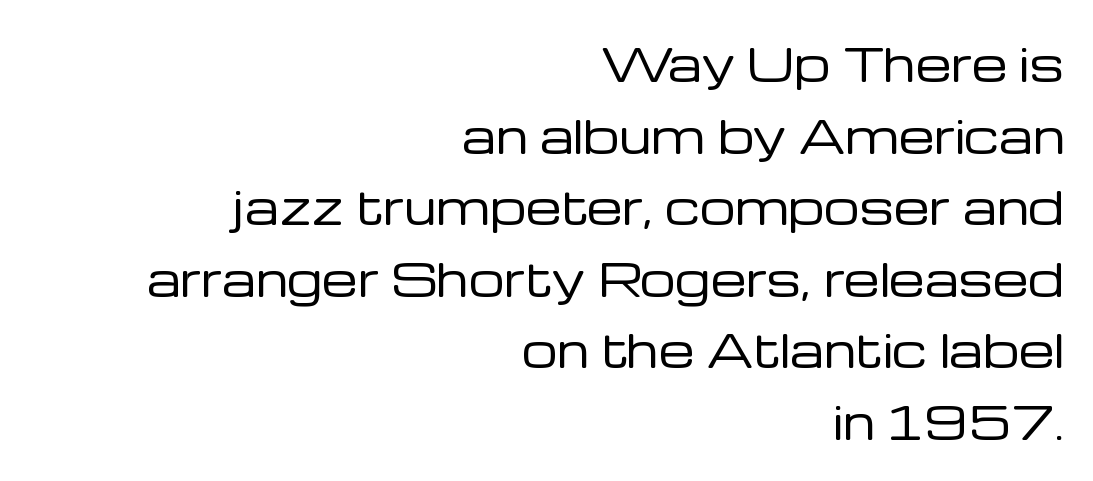
Q: Is the text bold? A: No.
Q: Is the text italic (slanted)? A: No, it is upright.
Q: Is the typeface a serif or a sans-serif typeface? A: Sans-serif.
Q: Is the text underlined? A: No.
Q: How is the paragraph aligned? A: Right-aligned.
Q: Is the spacing between letters normal or unusually wide? A: Normal.
Q: Is the spacing between lines tight, normal or loose? A: Normal.
Q: Width (condensed, normal, or wide)? A: Normal.
Q: Stroke contrast? A: Low.
Q: x-height? A: Medium.
Q: Monospaced? A: No.
